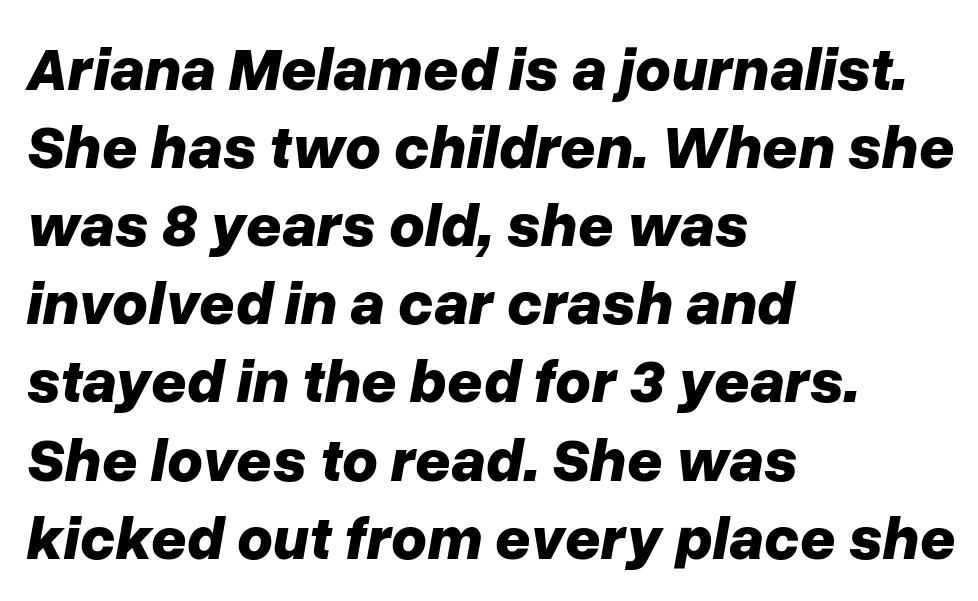
The image shows 62 px bold type, italic (leaning right); set left-aligned, normal line spacing (1.26x), normal letter spacing, not underlined; low stroke contrast and a medium x-height.
